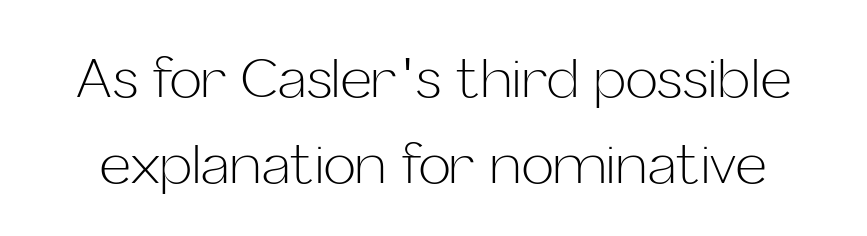
Q: Is the text bold? A: No.
Q: Is the text italic (slanted)? A: No, it is upright.
Q: Is the typeface a serif or a sans-serif typeface? A: Sans-serif.
Q: Is the text underlined? A: No.
Q: Is the spacing between letters normal or unusually wide? A: Normal.
Q: Is the spacing between lines tight, normal or loose? A: Normal.
Q: Width (condensed, normal, or wide)? A: Normal.
Q: Stroke contrast? A: Low.
Q: x-height? A: Medium.
Q: Monospaced? A: No.
